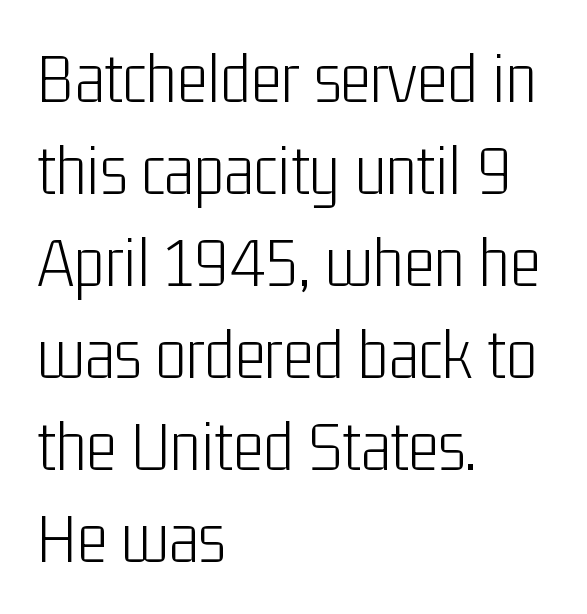
Q: Is the text bold? A: No.
Q: Is the text italic (slanted)? A: No, it is upright.
Q: Is the typeface a serif or a sans-serif typeface? A: Sans-serif.
Q: Is the text underlined? A: No.
Q: How is the paragraph aligned? A: Left-aligned.
Q: Is the spacing between letters normal or unusually wide? A: Normal.
Q: Is the spacing between lines tight, normal or loose? A: Normal.
Q: Width (condensed, normal, or wide)? A: Condensed.
Q: Stroke contrast? A: Low.
Q: x-height? A: Medium.
Q: Monospaced? A: No.
